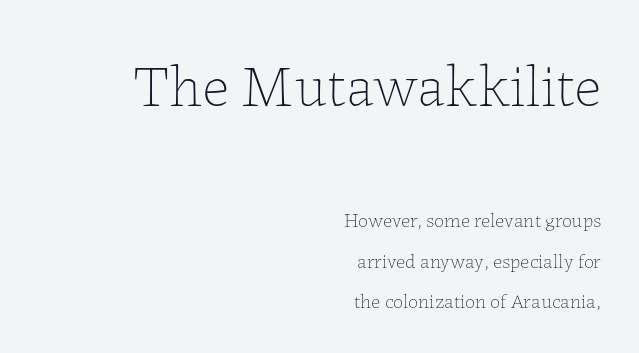
Q: Is the text bold? A: No.
Q: Is the text italic (slanted)? A: No, it is upright.
Q: Is the text underlined? A: No.
Q: How is the paragraph aligned? A: Right-aligned.
Q: Is the spacing between letters normal or unusually wide? A: Normal.
Q: Is the spacing between lines tight, normal or loose? A: Loose.
Q: Which block of text is set in a larger size, the first (top) or the second (bottom)? A: The first (top) one.
Q: Width (condensed, normal, or wide)? A: Normal.
Q: Stroke contrast? A: Low.
Q: x-height? A: Medium.
Q: Monospaced? A: No.
